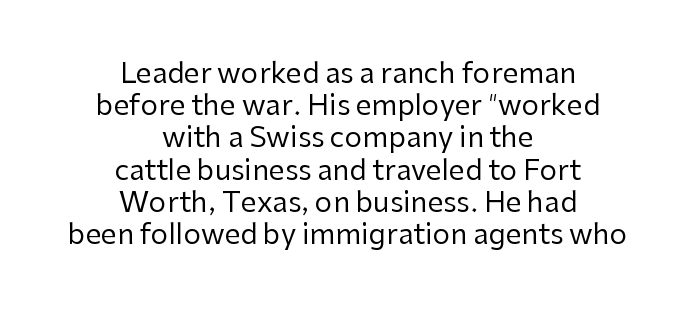
The image shows 28 px regular-weight sans-serif type, upright; set centered, tight line spacing (1.15x), normal letter spacing, not underlined; low stroke contrast and a medium x-height.
